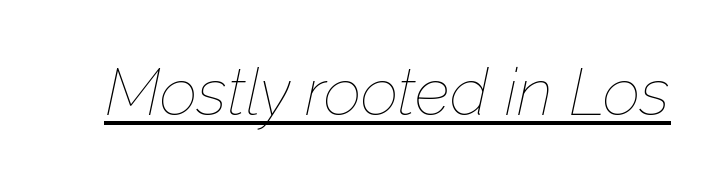
The image shows 66 px thin type, italic (leaning right); set normal letter spacing, underlined; low stroke contrast and a medium x-height.
